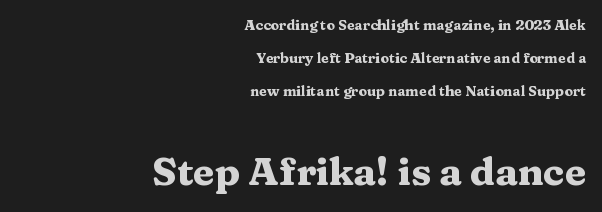
The image shows 39 px heavy, wide serif type, upright; set right-aligned, loose line spacing (2.36x), normal letter spacing, not underlined; the second (bottom) block is 2.79x larger; medium stroke contrast and a medium x-height.
